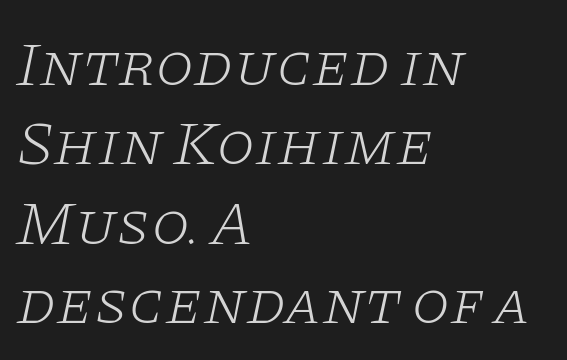
{"serif": "yes", "italic": "yes", "lean": "right", "slant_degrees": 11, "bold": "no", "weight": "light", "width": "wide", "stroke_contrast": "low", "x_height": "large", "monospaced": "no", "underline": "no", "align": "left", "line_spacing": "normal", "line_spacing_ratio": 1.28, "letter_spacing": "normal", "letter_spacing_em": 0.0, "glyph_px": 62}
